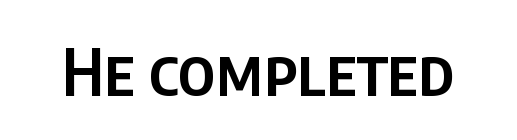
Q: Is the text bold? A: Semi-bold.
Q: Is the text italic (slanted)? A: No, it is upright.
Q: Is the typeface a serif or a sans-serif typeface? A: Sans-serif.
Q: Is the text underlined? A: No.
Q: Is the spacing between letters normal or unusually wide? A: Normal.
Q: Width (condensed, normal, or wide)? A: Condensed.
Q: Stroke contrast? A: Low.
Q: x-height? A: Large.
Q: Monospaced? A: No.
